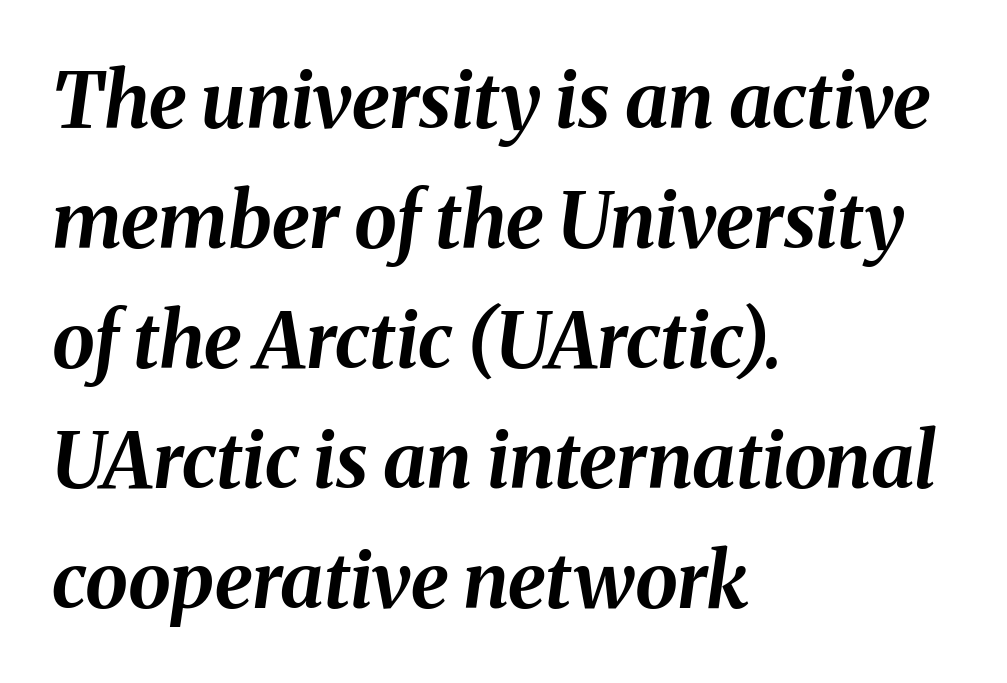
A bare baseline throughout the passage. Note the varied advance widths — an 'i' is clearly narrower than an 'm'. The gaps between neighbouring characters are ordinary and unremarkable. The paragraph shown leans on its left margin. Interline gaps are of average width in this sample.
